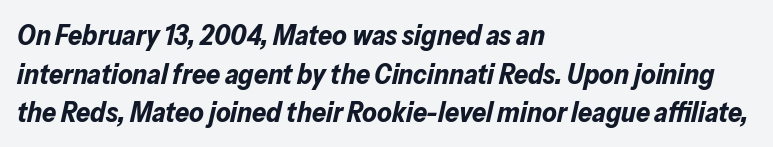
These lines are rendered in a variable-pitch font. Heft: maximum for text — a bold. What's the leading like? Ordinary, nothing unusual. Does extra space separate the letters? No, they use regular spacing. The gap between lines stays unmarked. The glyphs look as if they've been sheared to an angle.
